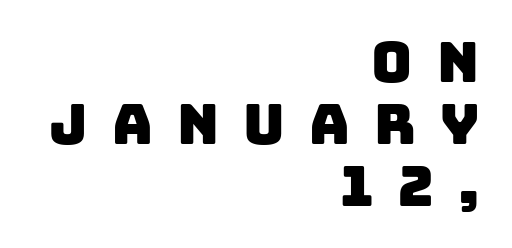
{"serif": "no", "width": "normal", "stroke_contrast": "low", "x_height": "large", "monospaced": "no", "underline": "no", "align": "right", "line_spacing": "tight", "line_spacing_ratio": 1.11, "letter_spacing": "wide", "letter_spacing_em": 0.43, "glyph_px": 56}
